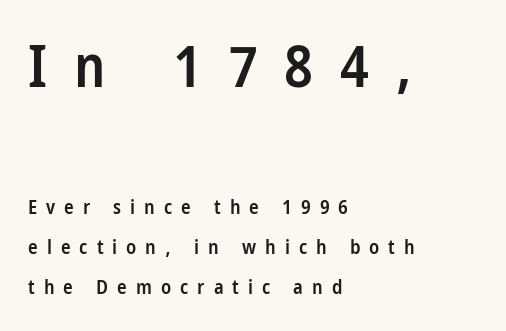
The image shows 59 px semibold, condensed sans-serif type, upright; set left-aligned, loose line spacing (2.01x), unusually wide letter spacing (+0.45 em), not underlined; the first (top) block is 2.95x larger; low stroke contrast and a large x-height.
